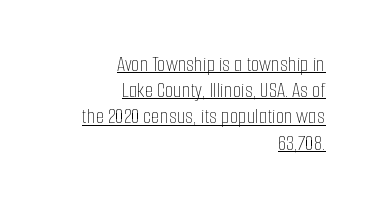
{"italic": "no", "bold": "no", "underline": "yes", "align": "right", "line_spacing_ratio": 1.19, "letter_spacing": "normal", "letter_spacing_em": 0.0, "glyph_px": 22}
